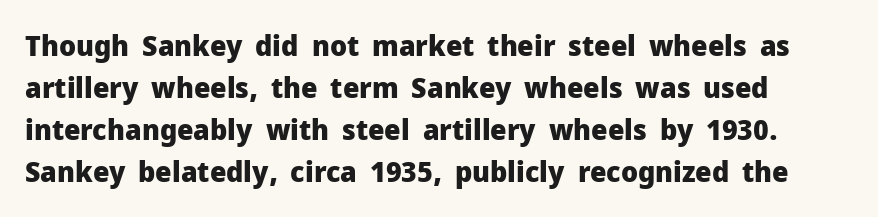
Q: Is the text bold? A: Yes.
Q: Is the text italic (slanted)? A: No, it is upright.
Q: Is the typeface a serif or a sans-serif typeface? A: Sans-serif.
Q: Is the text underlined? A: No.
Q: How is the paragraph aligned? A: Left-aligned.
Q: Is the spacing between letters normal or unusually wide? A: Normal.
Q: Is the spacing between lines tight, normal or loose? A: Normal.
Q: Width (condensed, normal, or wide)? A: Normal.
Q: Stroke contrast? A: Low.
Q: x-height? A: Medium.
Q: Monospaced? A: No.
